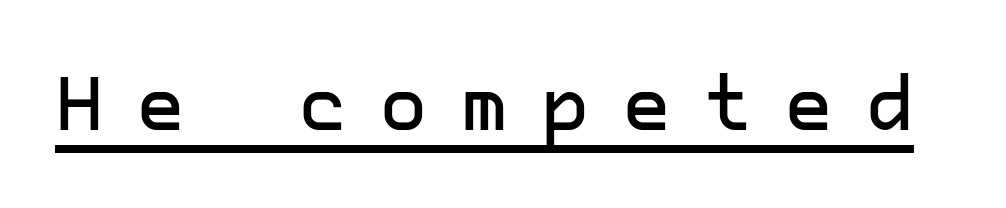
The image shows 75 px sans-serif type, upright; set unusually wide letter spacing (+0.43 em), underlined; low stroke contrast and a medium x-height.
